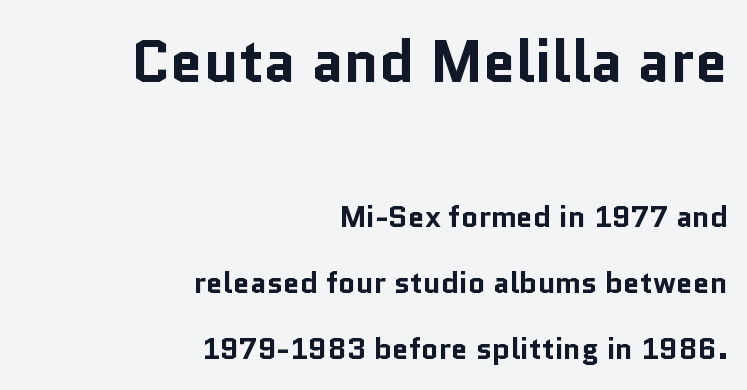
The image shows 59 px bold sans-serif type, upright; set right-aligned, loose line spacing (2.19x), normal letter spacing, not underlined; the first (top) block is 1.97x larger; low stroke contrast and a medium x-height.
